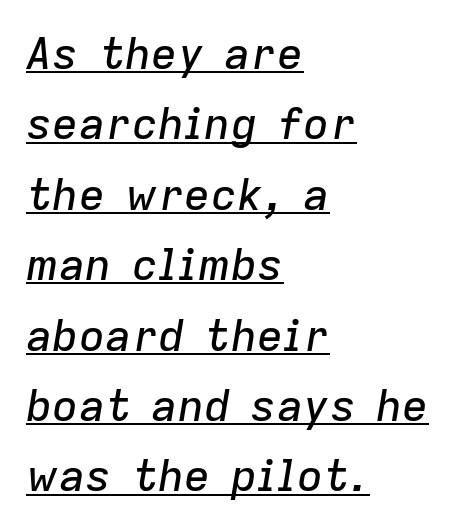
Q: Is the text italic (slanted)? A: Yes, it leans right by about 9 degrees.
Q: Is the text underlined? A: Yes.
Q: How is the paragraph aligned? A: Left-aligned.
Q: Is the spacing between letters normal or unusually wide? A: Normal.
Q: Is the spacing between lines tight, normal or loose? A: Normal.
Q: Width (condensed, normal, or wide)? A: Normal.
Q: Stroke contrast? A: Low.
Q: x-height? A: Medium.
Q: Monospaced? A: No.
